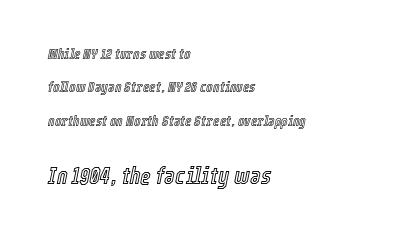
Q: Is the text italic (slanted)? A: Yes, it leans right by about 12 degrees.
Q: Is the text underlined? A: No.
Q: How is the paragraph aligned? A: Left-aligned.
Q: Is the spacing between letters normal or unusually wide? A: Normal.
Q: Is the spacing between lines tight, normal or loose? A: Loose.
Q: Which block of text is set in a larger size, the first (top) or the second (bottom)? A: The second (bottom) one.
